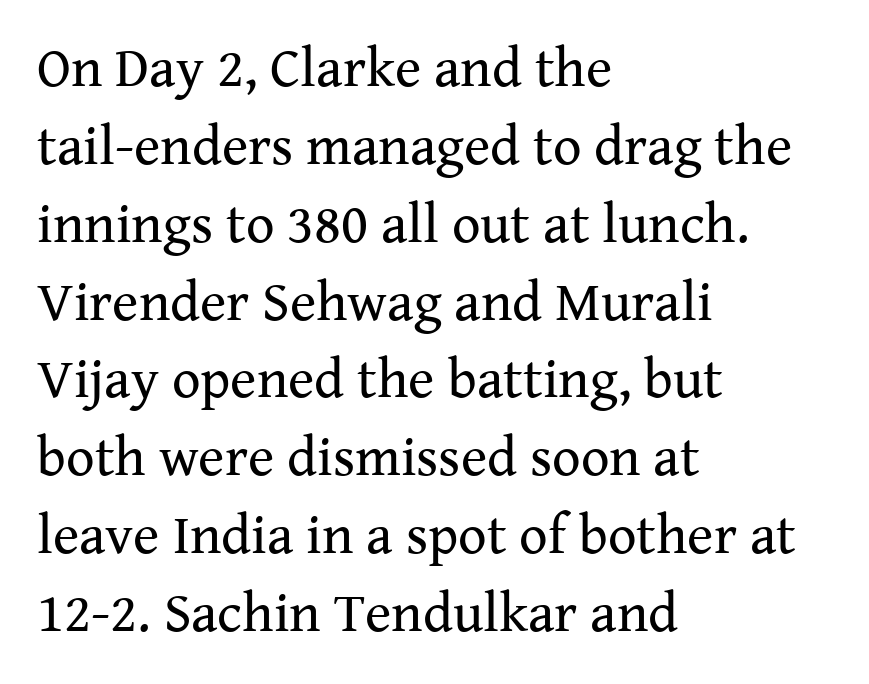
Q: Is the text bold? A: No.
Q: Is the text italic (slanted)? A: No, it is upright.
Q: Is the typeface a serif or a sans-serif typeface? A: Serif.
Q: Is the text underlined? A: No.
Q: How is the paragraph aligned? A: Left-aligned.
Q: Is the spacing between letters normal or unusually wide? A: Normal.
Q: Is the spacing between lines tight, normal or loose? A: Normal.
Q: Width (condensed, normal, or wide)? A: Normal.
Q: Stroke contrast? A: Medium.
Q: x-height? A: Medium.
Q: Monospaced? A: No.
